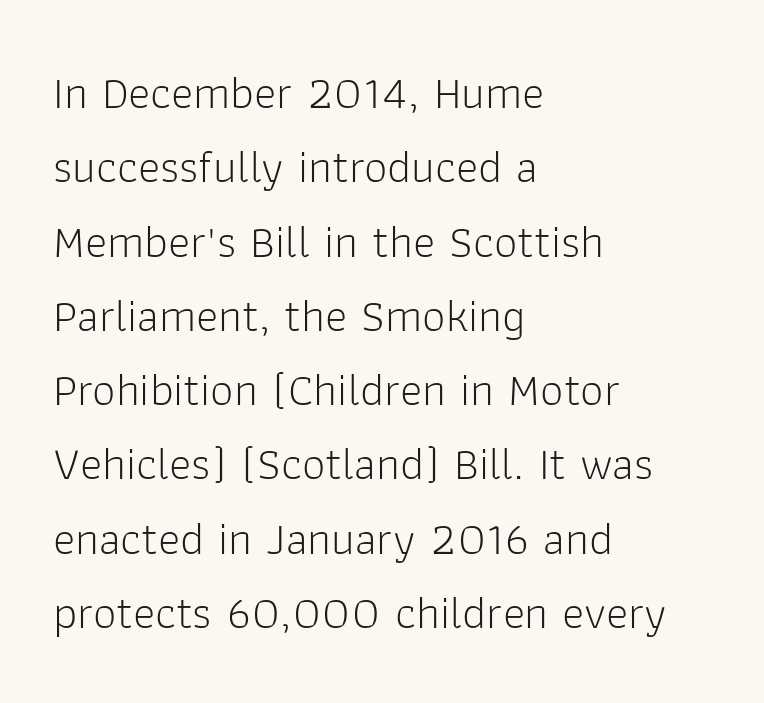
The font family rendered here belongs to the sans-serif group. Counters stay open thanks to moderate or lighter strokes. The typography opts for an upright posture over an oblique one. Spacing verdict: proportional, widths tailored to each character.
